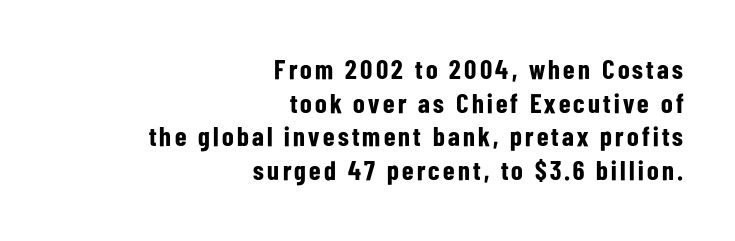
{"italic": "no", "bold": "yes", "underline": "no", "align": "right", "line_spacing": "normal", "line_spacing_ratio": 1.25, "glyph_px": 27}
